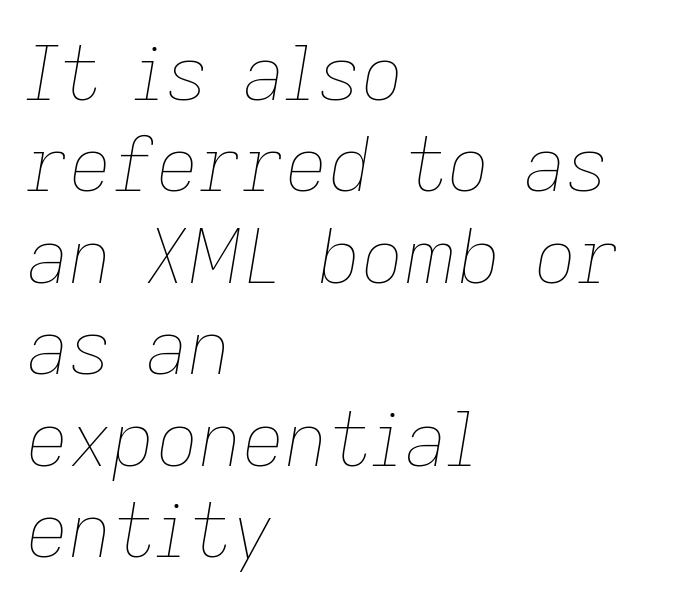
The image shows 75 px thin type, italic (leaning right); set left-aligned, line spacing 1.22x, normal letter spacing, not underlined; low stroke contrast and a medium x-height.
